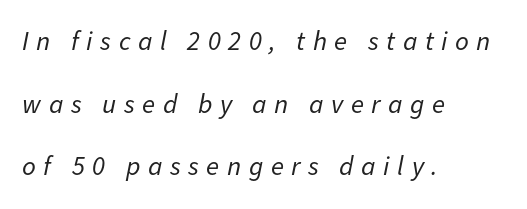
The image shows 27 px text type, italic (leaning right); set left-aligned, loose line spacing (2.32x), unusually wide letter spacing (+0.28 em), not underlined.
